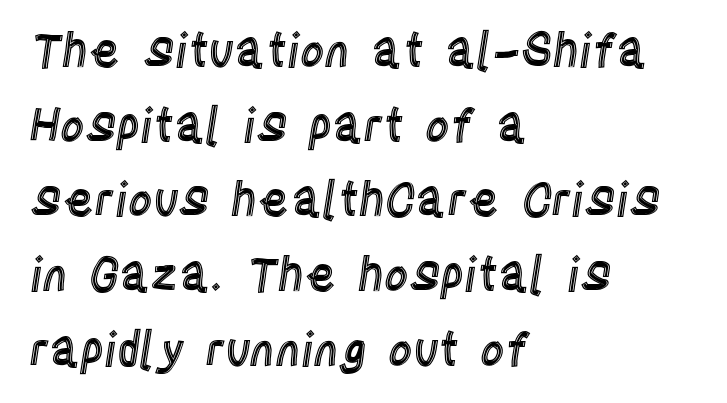
The image shows 47 px condensed type; set left-aligned, normal line spacing (1.59x), normal letter spacing, not underlined; a large x-height.
